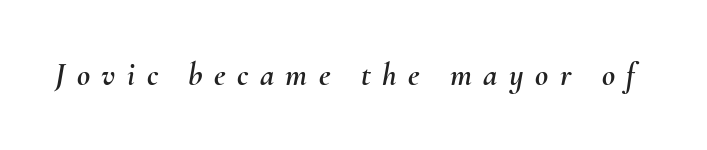
Words appear elongated and porous because spacing is wide. The foot of each line stays bare and open. Italic: yes, the glyphs are oblique. Here the designer chose a conventional face with non-uniform glyph widths.
